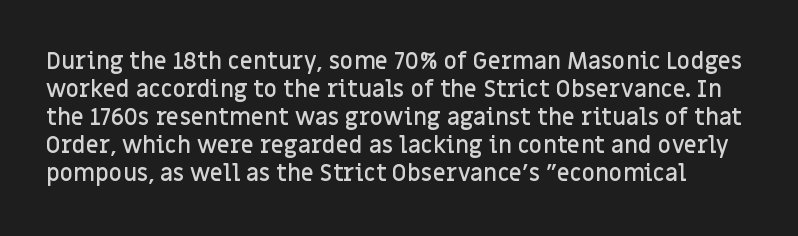
Q: Is the text bold? A: Semi-bold.
Q: Is the text italic (slanted)? A: No, it is upright.
Q: Is the text underlined? A: No.
Q: Is the spacing between letters normal or unusually wide? A: Normal.
